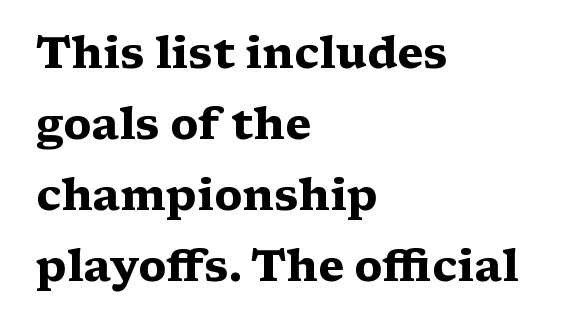
The image shows 43 px heavy, wide serif type, upright; set left-aligned, normal line spacing (1.65x), normal letter spacing, not underlined; medium stroke contrast and a medium x-height.
